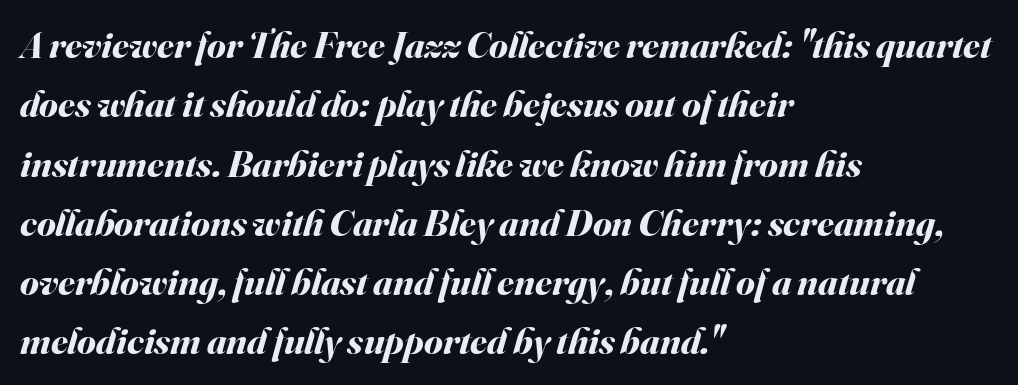
The image shows 38 px bold type, italic (leaning right); set left-aligned, normal line spacing (1.56x), normal letter spacing, not underlined; medium stroke contrast and a small x-height.
